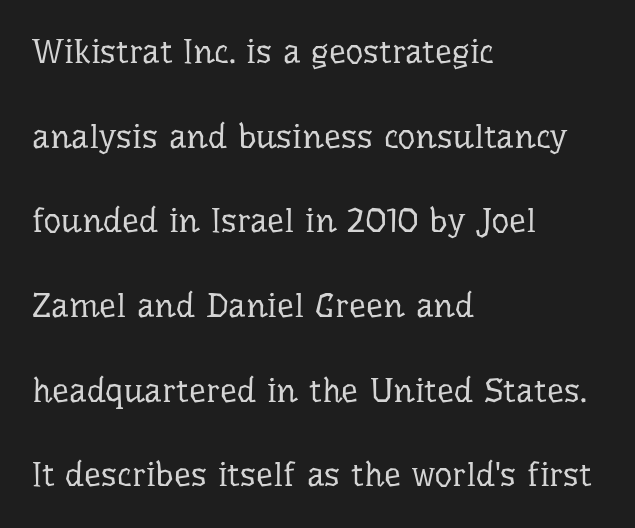
The image shows 34 px regular-weight serif type, upright; set left-aligned, loose line spacing (2.49x), normal letter spacing, not underlined; low stroke contrast and a medium x-height.
